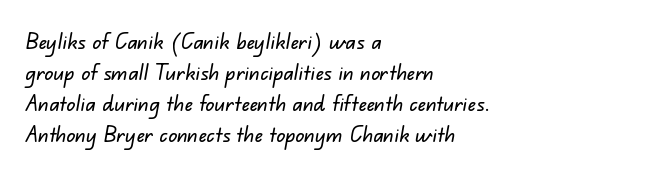
Q: Is the text underlined? A: No.
Q: How is the paragraph aligned? A: Left-aligned.
Q: Is the spacing between letters normal or unusually wide? A: Normal.
Q: Is the spacing between lines tight, normal or loose? A: Normal.
